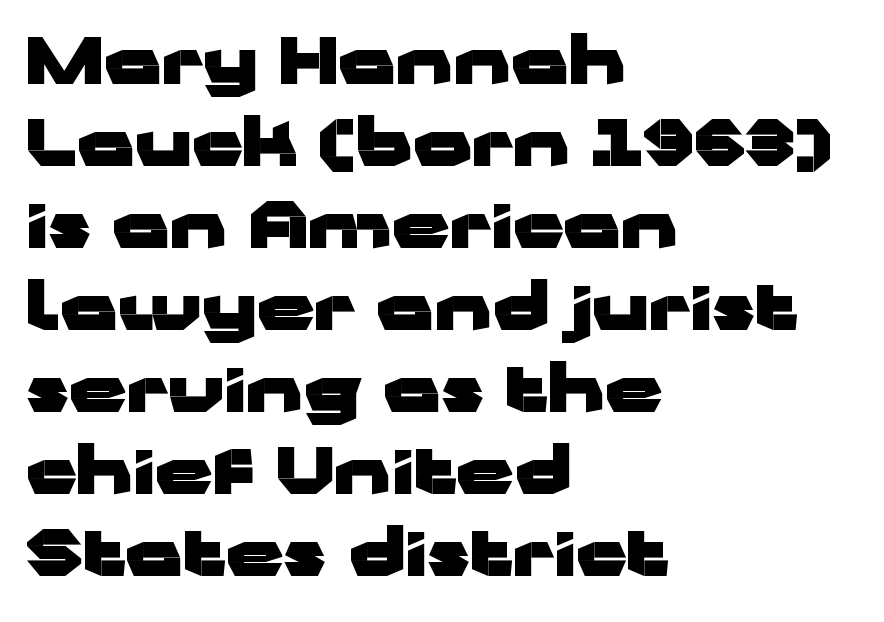
{"serif": "no", "italic": "no", "bold": "yes", "weight": "heavy", "width": "wide", "stroke_contrast": "low", "x_height": "medium", "monospaced": "no", "underline": "no", "align": "left", "line_spacing": "normal", "line_spacing_ratio": 1.28, "letter_spacing": "normal", "letter_spacing_em": 0.0, "glyph_px": 64}
